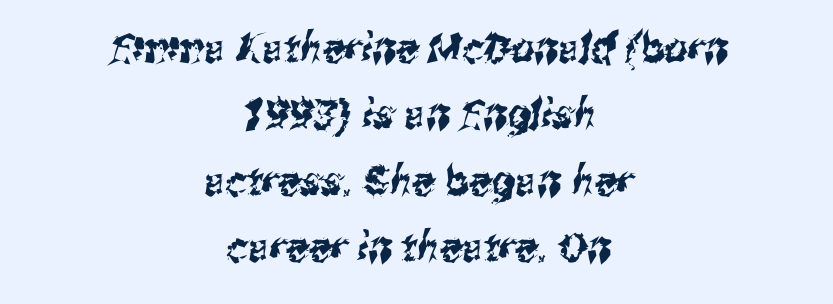
The image shows 41 px condensed sans-serif type; set centered, normal line spacing (1.62x), normal letter spacing, not underlined; medium stroke contrast and a medium x-height.
